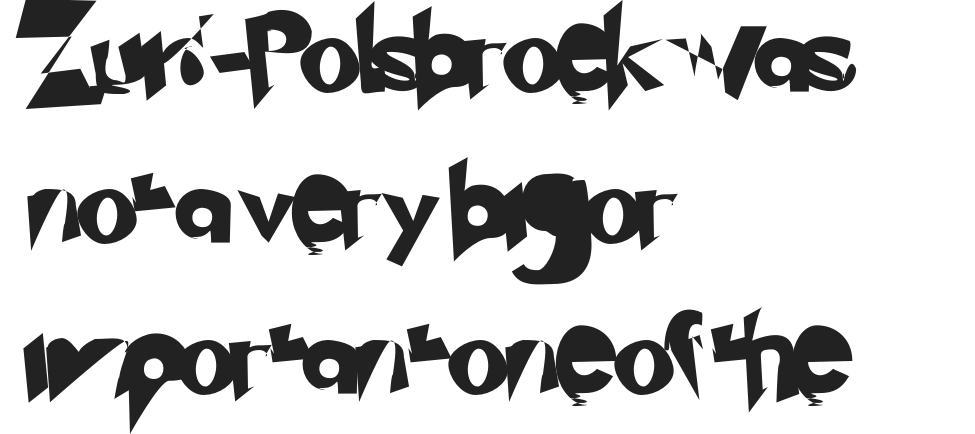
The image shows 79 px sans-serif type; set left-aligned, loose line spacing (1.91x), normal letter spacing, not underlined; low stroke contrast and a small x-height.
